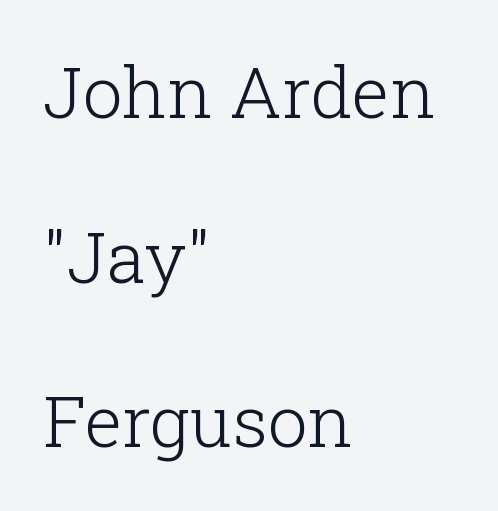
The image shows 71 px light serif type, upright; set left-aligned, loose line spacing (2.32x), normal letter spacing, not underlined; low stroke contrast and a medium x-height.
